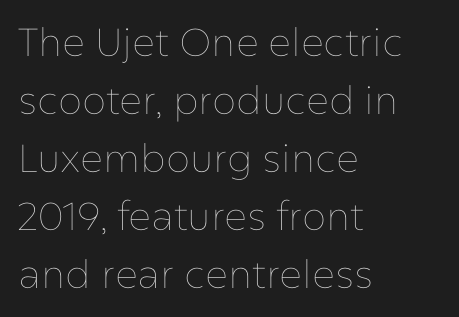
{"italic": "no", "bold": "no", "weight": "thin", "width": "normal", "stroke_contrast": "low", "x_height": "medium", "monospaced": "no", "underline": "no", "align": "left", "line_spacing": "normal", "line_spacing_ratio": 1.49, "letter_spacing": "normal", "letter_spacing_em": 0.0, "glyph_px": 39}
